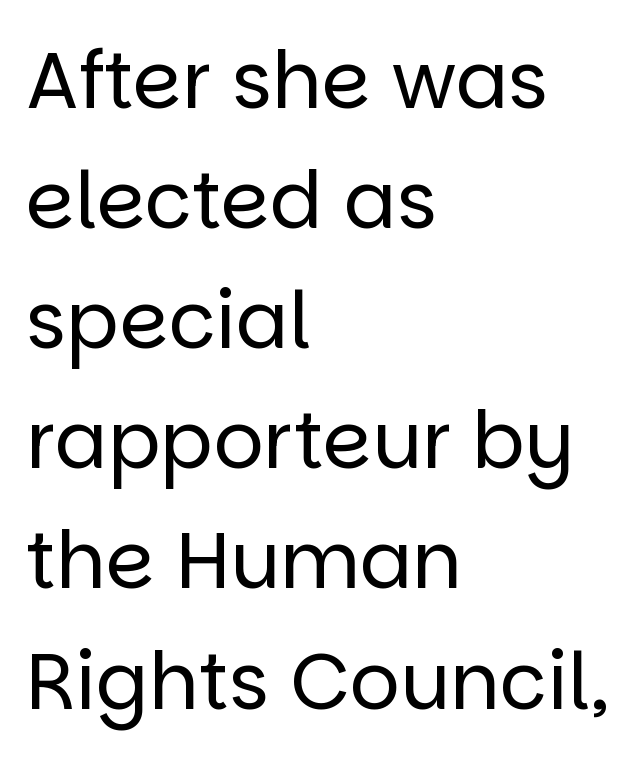
{"serif": "no", "italic": "no", "bold": "no", "weight": "regular", "width": "normal", "stroke_contrast": "low", "x_height": "large", "monospaced": "no", "underline": "no", "align": "left", "line_spacing": "normal", "line_spacing_ratio": 1.54, "letter_spacing": "normal", "letter_spacing_em": 0.0, "glyph_px": 78}
